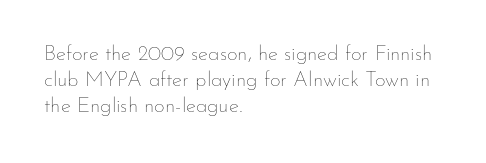
The image shows 21 px text type, upright; set left-aligned, normal line spacing (1.25x), normal letter spacing, not underlined.
